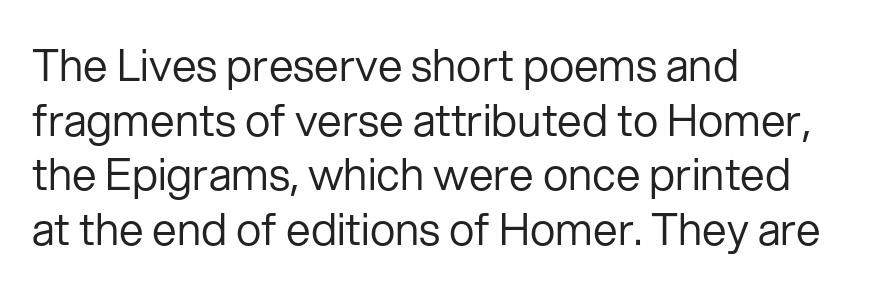
Q: Is the text bold? A: No.
Q: Is the text italic (slanted)? A: No, it is upright.
Q: Is the typeface a serif or a sans-serif typeface? A: Sans-serif.
Q: Is the text underlined? A: No.
Q: How is the paragraph aligned? A: Left-aligned.
Q: Is the spacing between letters normal or unusually wide? A: Normal.
Q: Width (condensed, normal, or wide)? A: Normal.
Q: Stroke contrast? A: Low.
Q: x-height? A: Medium.
Q: Monospaced? A: No.
